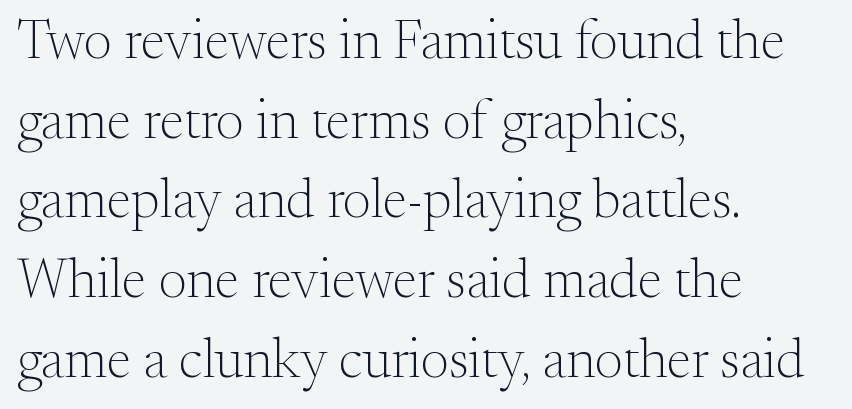
Q: Is the text bold? A: No.
Q: Is the text italic (slanted)? A: No, it is upright.
Q: Is the typeface a serif or a sans-serif typeface? A: Serif.
Q: Is the text underlined? A: No.
Q: How is the paragraph aligned? A: Left-aligned.
Q: Is the spacing between letters normal or unusually wide? A: Normal.
Q: Is the spacing between lines tight, normal or loose? A: Normal.
Q: Width (condensed, normal, or wide)? A: Normal.
Q: Stroke contrast? A: Medium.
Q: x-height? A: Small.
Q: Monospaced? A: No.
